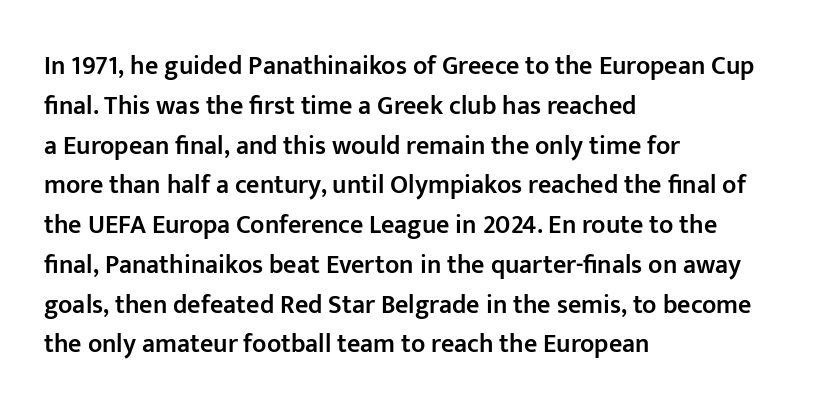
Ordinary non-slanted type is in use. Reading down the block, your eye returns to a fixed left position each line. These lines sit exactly where default settings would place them. Check the space under the baseline: it is left empty.
